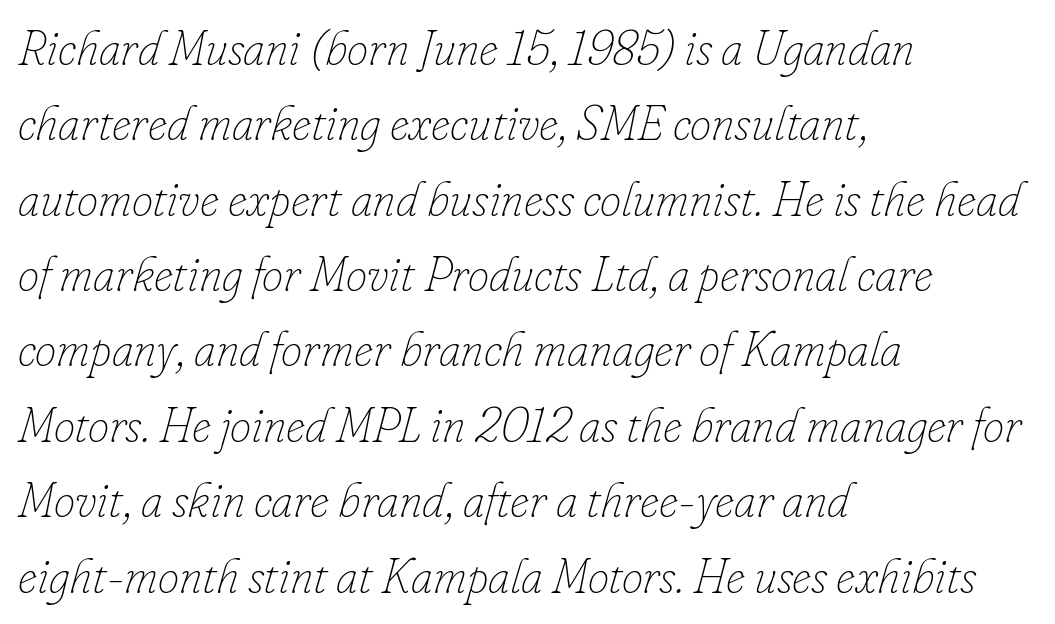
Q: Is the text bold? A: No.
Q: Is the text italic (slanted)? A: Yes, it leans right by about 16 degrees.
Q: Is the text underlined? A: No.
Q: How is the paragraph aligned? A: Left-aligned.
Q: Is the spacing between letters normal or unusually wide? A: Normal.
Q: Is the spacing between lines tight, normal or loose? A: Normal.
Q: Width (condensed, normal, or wide)? A: Normal.
Q: Stroke contrast? A: Low.
Q: x-height? A: Small.
Q: Monospaced? A: No.
